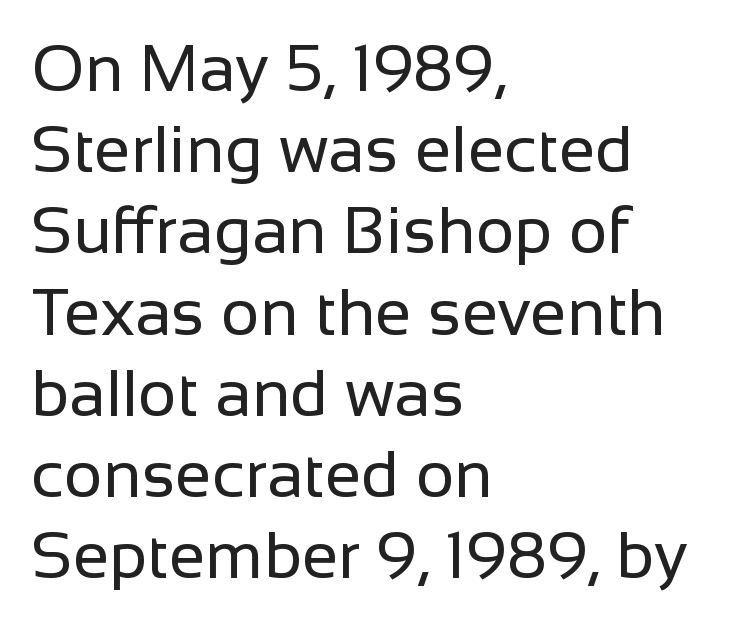
Q: Is the text bold? A: No.
Q: Is the text italic (slanted)? A: No, it is upright.
Q: Is the typeface a serif or a sans-serif typeface? A: Sans-serif.
Q: Is the text underlined? A: No.
Q: How is the paragraph aligned? A: Left-aligned.
Q: Is the spacing between letters normal or unusually wide? A: Normal.
Q: Width (condensed, normal, or wide)? A: Normal.
Q: Stroke contrast? A: Low.
Q: x-height? A: Medium.
Q: Monospaced? A: No.
